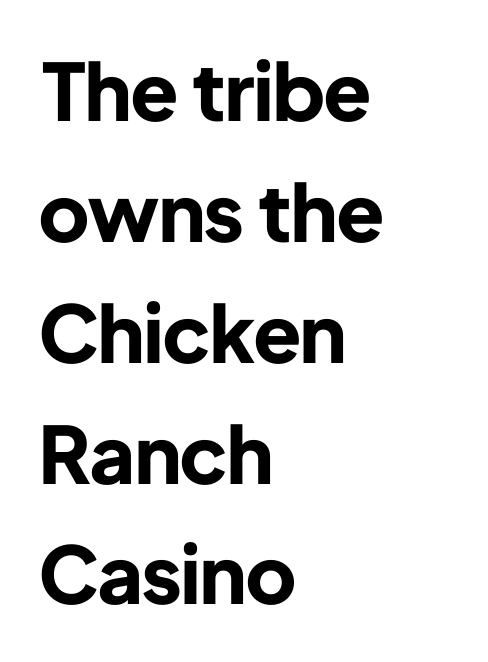
Italic? Not at all — the glyphs are vertical. Words appear dense and cohesive because spacing is normal. Serifs: no, the terminals of the letterforms are clean. Note the varied advance widths — an 'i' is clearly narrower than an 'm'. The rendering anchors every line to the left-hand side. Each glyph is drawn with heavy, bold strokes.
